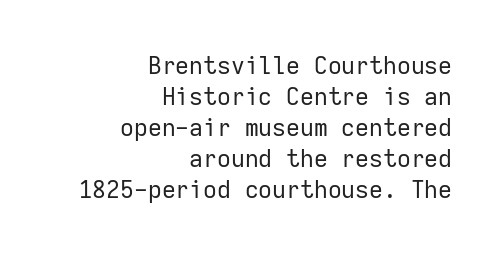
Q: Is the text bold? A: No.
Q: Is the text italic (slanted)? A: No, it is upright.
Q: Is the text underlined? A: No.
Q: How is the paragraph aligned? A: Right-aligned.
Q: Is the spacing between letters normal or unusually wide? A: Normal.
Q: Is the spacing between lines tight, normal or loose? A: Normal.
